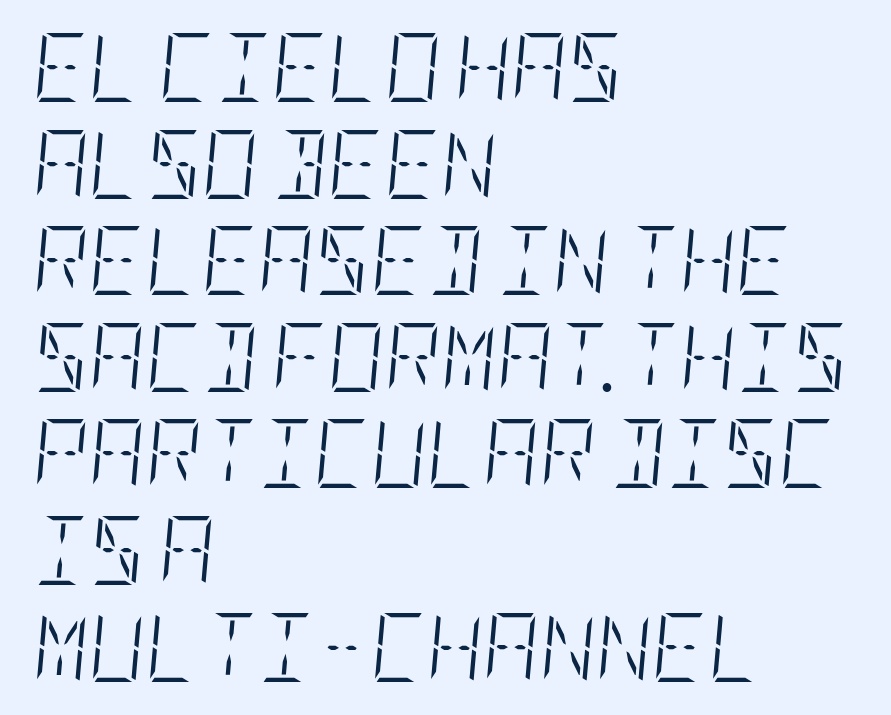
Q: Is the text bold? A: No.
Q: Is the text italic (slanted)? A: Yes, it leans right by about 5 degrees.
Q: Is the text underlined? A: No.
Q: How is the paragraph aligned? A: Left-aligned.
Q: Is the spacing between letters normal or unusually wide? A: Normal.
Q: Is the spacing between lines tight, normal or loose? A: Normal.
Q: Width (condensed, normal, or wide)? A: Condensed.
Q: Stroke contrast? A: Low.
Q: x-height? A: Large.
